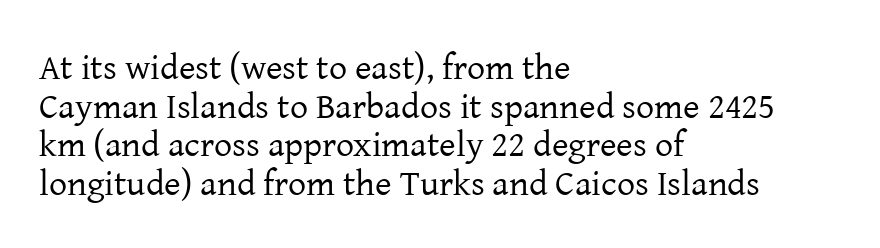
Q: Is the text bold? A: No.
Q: Is the text italic (slanted)? A: No, it is upright.
Q: Is the typeface a serif or a sans-serif typeface? A: Serif.
Q: Is the text underlined? A: No.
Q: How is the paragraph aligned? A: Left-aligned.
Q: Is the spacing between letters normal or unusually wide? A: Normal.
Q: Is the spacing between lines tight, normal or loose? A: Tight.
Q: Width (condensed, normal, or wide)? A: Normal.
Q: Stroke contrast? A: Low.
Q: x-height? A: Medium.
Q: Monospaced? A: No.
